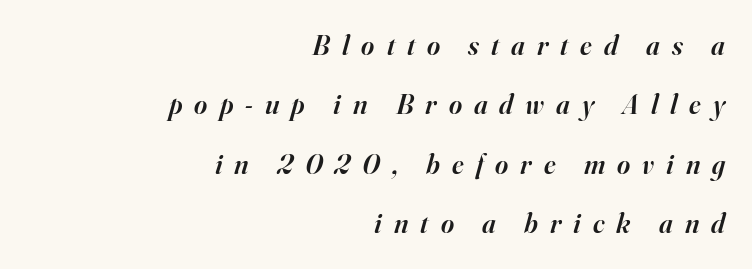
Substantial extra tracking has been applied to these lines. Proportional: the letters do not fall into vertical columns. Does the weight exceed regular? Yes, but only to semibold. Line ends are locked; line starts wander.
